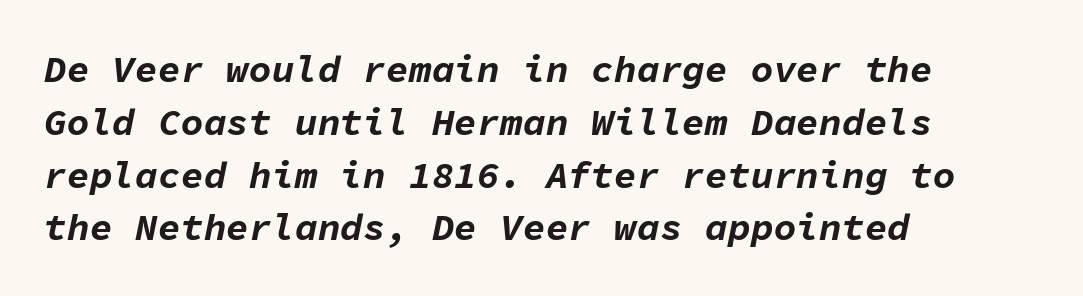
Q: Is the text bold? A: Yes.
Q: Is the text italic (slanted)? A: Yes, it leans right by about 11 degrees.
Q: Is the text underlined? A: No.
Q: How is the paragraph aligned? A: Left-aligned.
Q: Is the spacing between letters normal or unusually wide? A: Normal.
Q: Is the spacing between lines tight, normal or loose? A: Normal.
Q: Width (condensed, normal, or wide)? A: Normal.
Q: Stroke contrast? A: Low.
Q: x-height? A: Medium.
Q: Monospaced? A: Yes.
